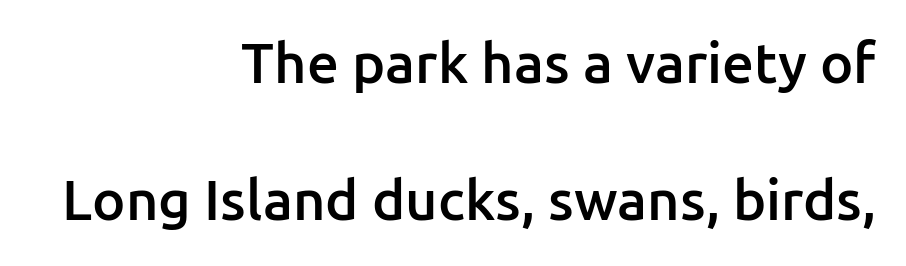
The image shows 56 px semibold sans-serif type, upright; set right-aligned, loose line spacing (2.45x), normal letter spacing, not underlined; low stroke contrast and a medium x-height.
